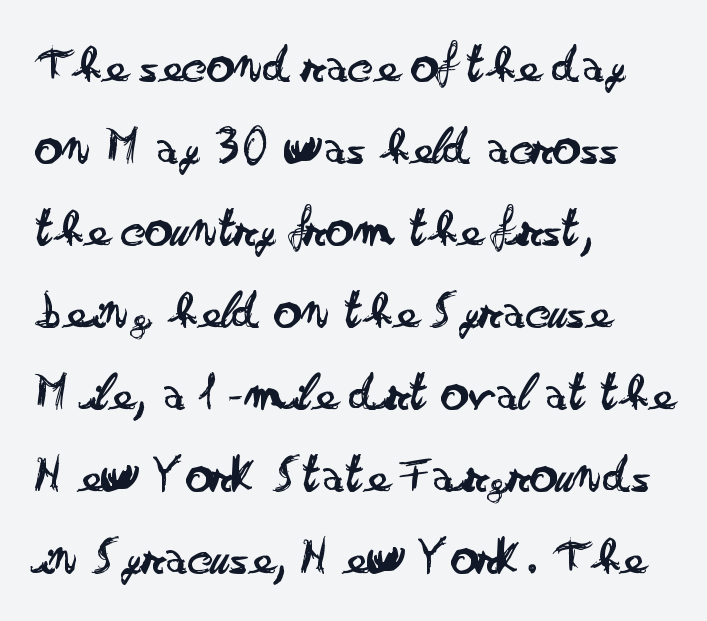
The image shows 55 px regular-weight, wide sans-serif type, upright; set left-aligned, normal line spacing (1.49x), normal letter spacing, not underlined; low stroke contrast and a small x-height.
